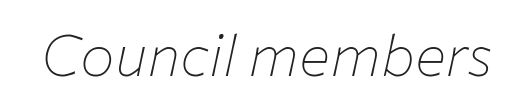
Underline: absent. Is the stroke heavy? The answer is a plain regular-or-lighter. Caption: standard tracking, unaltered. Here the designer chose a conventional face with non-uniform glyph widths.
